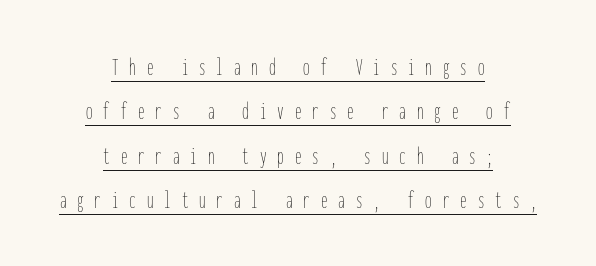
This sample uses expanded letter spacing, leaving extra air between glyphs. Each stroke keeps to a modest, everyday thickness or less. Italic: no, the glyphs are upright roman. Looks like someone drew a line under every word here. Short and long lines alike share a common midpoint.
